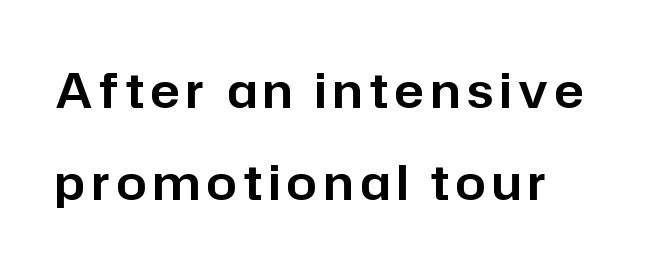
{"serif": "no", "italic": "no", "width": "normal", "stroke_contrast": "low", "x_height": "medium", "monospaced": "no", "underline": "no", "align": "left", "line_spacing": "loose", "line_spacing_ratio": 1.92, "glyph_px": 48}
